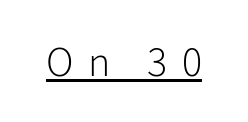
The typography opts for an upright posture over an oblique one. The string is rendered with underlining switched on. This reads as an unemphasized weight, regular at the heaviest. Serifs: no, the terminals of the letterforms are clean. Note the varied advance widths — an 'i' is clearly narrower than an 'm'. Tracking value appears strongly positive — letters spread wide.
